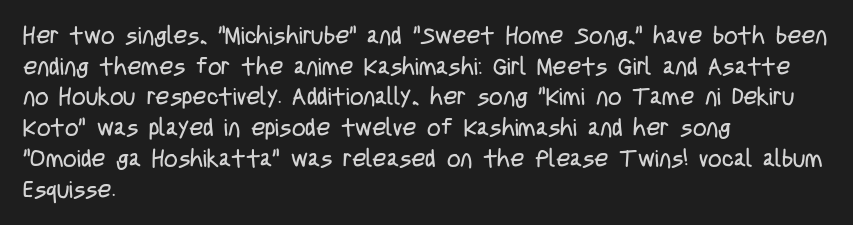
{"italic": "no", "bold": "no", "underline": "no", "align": "left", "line_spacing": "normal", "line_spacing_ratio": 1.28, "letter_spacing": "normal", "letter_spacing_em": 0.0, "glyph_px": 24}
